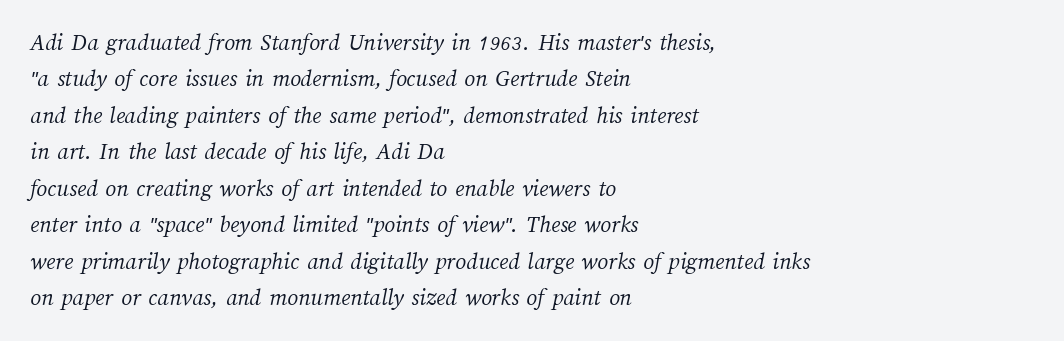
Q: Is the text bold? A: No.
Q: Is the text underlined? A: No.
Q: How is the paragraph aligned? A: Left-aligned.
Q: Is the spacing between letters normal or unusually wide? A: Normal.
Q: Is the spacing between lines tight, normal or loose? A: Normal.
